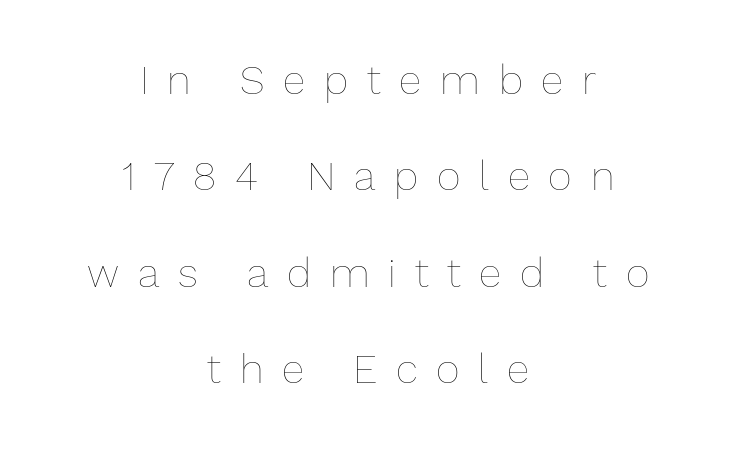
Style check: upright. Regarding leading, the lines here are spaced well apart. Casual observation: everything's sitting right in the middle. Looks like regular typesetting: each glyph gets only the width it needs.
